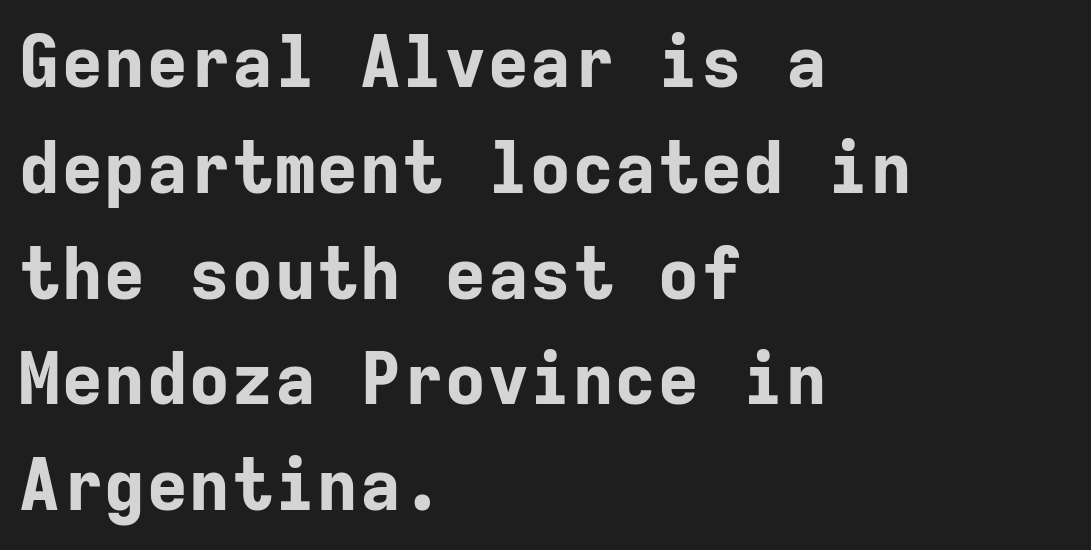
The image shows 71 px bold sans-serif type, upright, monospaced; set left-aligned, normal line spacing (1.49x), normal letter spacing, not underlined; low stroke contrast and a medium x-height.
